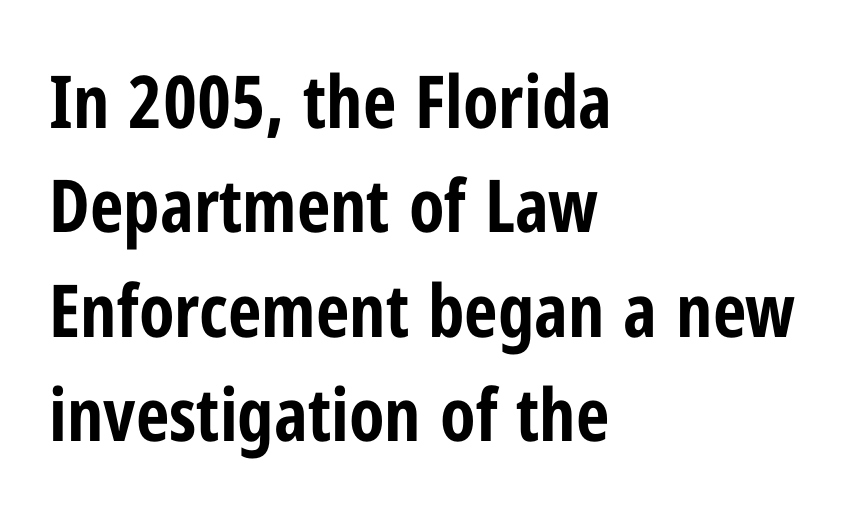
If you drew a line through each stem, it would be perfectly vertical. You could call the tracking neutral — neither tight nor loose. Pretty heavy lettering here — definitely bold. Line spacing here is normal. The passage shown is typed in a proportional face where columns would drift. The strip under each line holds only bare page.
